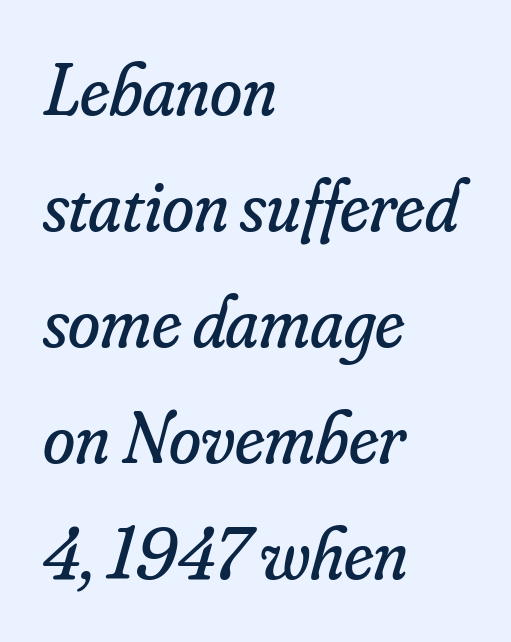
The face used here is seriffed, in the tradition of book romans. No heavy texture on the line: the type isn't bold. Looks like regular typesetting: each glyph gets only the width it needs. Line beginnings align vertically; line endings do not.
